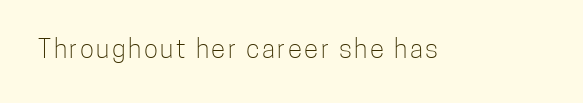
On a weight scale, this lands at 450 or below. The gap between lines stays unmarked. Notice how the stems are strictly vertical — no italics here.
